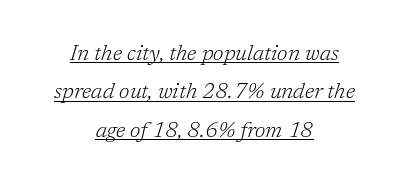
The image shows 22 px text type, italic (leaning right); set centered, line spacing 1.74x, normal letter spacing, underlined.
